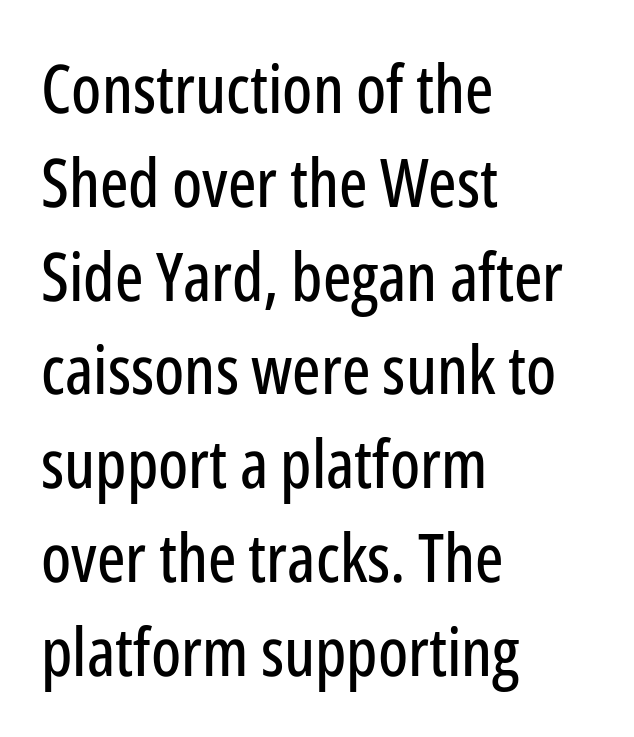
This rendering uses left alignment, leaving the right contour irregular. Bare-footed words on every line. Style check: upright. Font category for this specimen: sans-serif.
